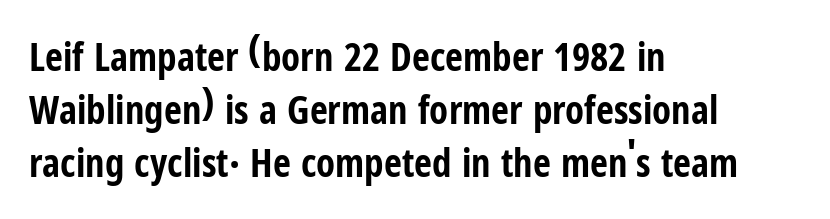
Q: Is the text bold? A: Yes.
Q: Is the text italic (slanted)? A: No, it is upright.
Q: Is the typeface a serif or a sans-serif typeface? A: Sans-serif.
Q: Is the text underlined? A: No.
Q: How is the paragraph aligned? A: Left-aligned.
Q: Is the spacing between letters normal or unusually wide? A: Normal.
Q: Is the spacing between lines tight, normal or loose? A: Normal.
Q: Width (condensed, normal, or wide)? A: Condensed.
Q: Stroke contrast? A: Low.
Q: x-height? A: Medium.
Q: Monospaced? A: No.
